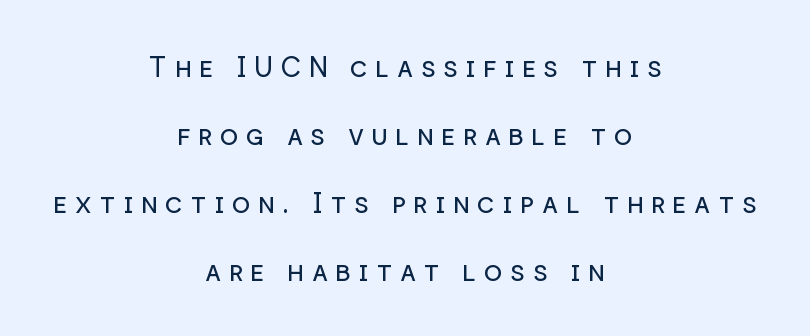
{"serif": "no", "italic": "no", "bold": "no", "weight": "regular", "width": "normal", "stroke_contrast": "low", "x_height": "medium", "monospaced": "no", "underline": "no", "align": "center", "line_spacing": "loose", "line_spacing_ratio": 2.43, "letter_spacing": "wide", "letter_spacing_em": 0.26, "glyph_px": 28}
